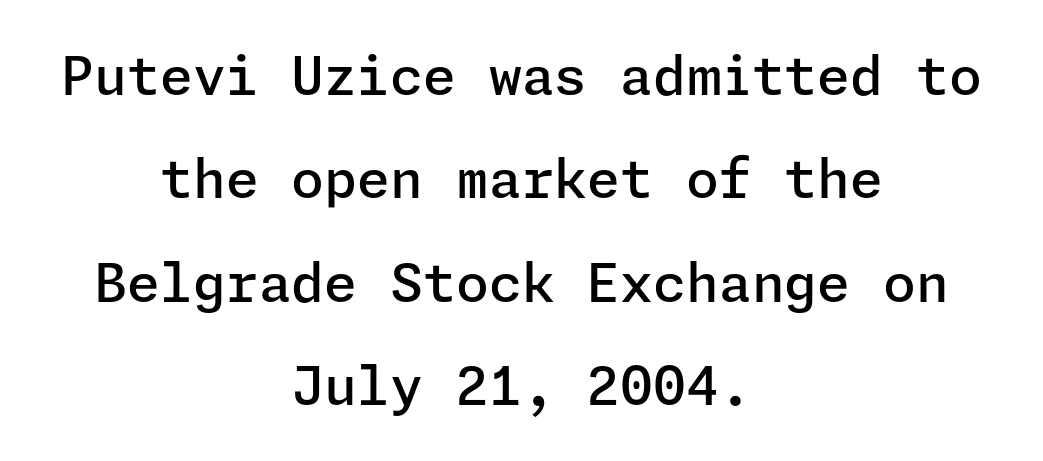
Q: Is the text bold? A: Semi-bold.
Q: Is the text italic (slanted)? A: No, it is upright.
Q: Is the typeface a serif or a sans-serif typeface? A: Sans-serif.
Q: Is the text underlined? A: No.
Q: How is the paragraph aligned? A: Centered.
Q: Is the spacing between letters normal or unusually wide? A: Normal.
Q: Is the spacing between lines tight, normal or loose? A: Loose.
Q: Width (condensed, normal, or wide)? A: Normal.
Q: Stroke contrast? A: Low.
Q: x-height? A: Medium.
